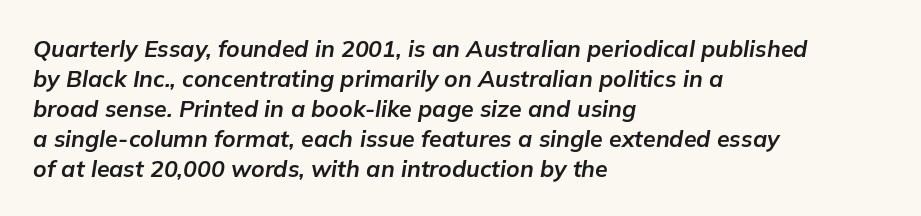
Typesetter's note: full bold, strokes at maximum text heaviness. The axis of the letterforms is tilted away from vertical. What's the leading like? Ordinary, nothing unusual. One-word summary of the alignment: left. You could call the tracking neutral — neither tight nor loose. A clean baseline with only descenders dipping below it.
